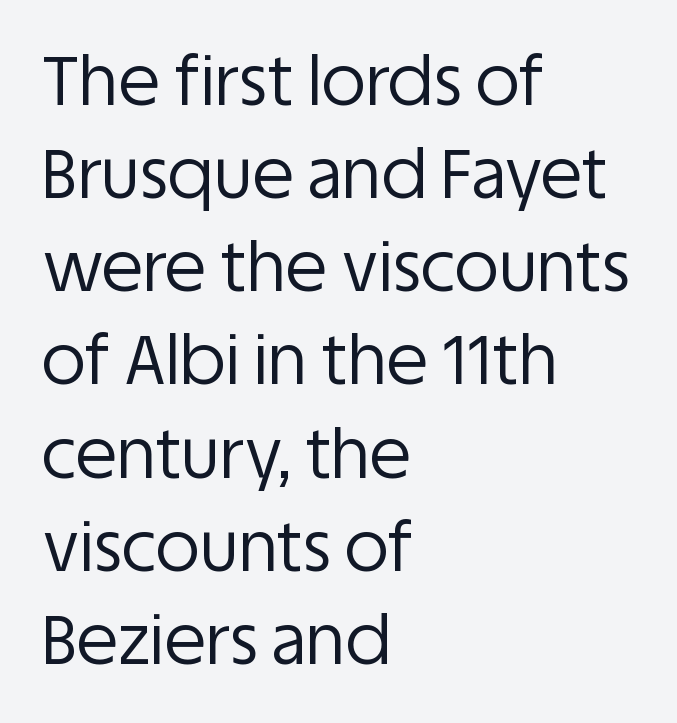
{"serif": "no", "italic": "no", "bold": "no", "weight": "regular", "width": "normal", "stroke_contrast": "low", "x_height": "large", "monospaced": "no", "underline": "no", "align": "left", "line_spacing": "normal", "line_spacing_ratio": 1.37, "letter_spacing": "normal", "letter_spacing_em": 0.0, "glyph_px": 68}
